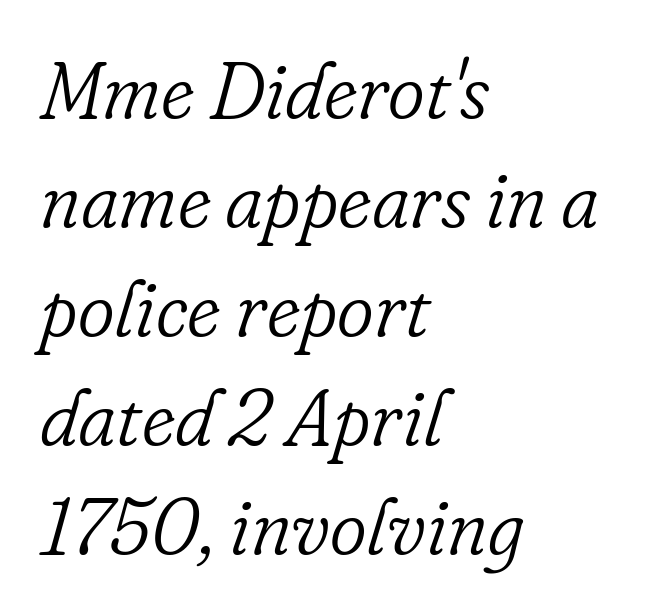
Q: Is the text bold? A: No.
Q: Is the text italic (slanted)? A: Yes, it leans right by about 16 degrees.
Q: Is the typeface a serif or a sans-serif typeface? A: Serif.
Q: Is the text underlined? A: No.
Q: How is the paragraph aligned? A: Left-aligned.
Q: Is the spacing between letters normal or unusually wide? A: Normal.
Q: Is the spacing between lines tight, normal or loose? A: Normal.
Q: Width (condensed, normal, or wide)? A: Normal.
Q: Stroke contrast? A: Low.
Q: x-height? A: Small.
Q: Monospaced? A: No.
